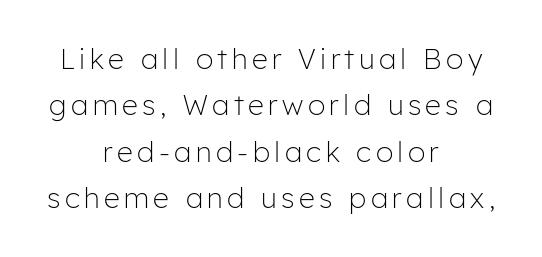
{"serif": "no", "italic": "no", "bold": "no", "weight": "light", "width": "normal", "stroke_contrast": "low", "x_height": "medium", "monospaced": "no", "underline": "no", "align": "center", "line_spacing": "normal", "line_spacing_ratio": 1.66, "glyph_px": 28}
